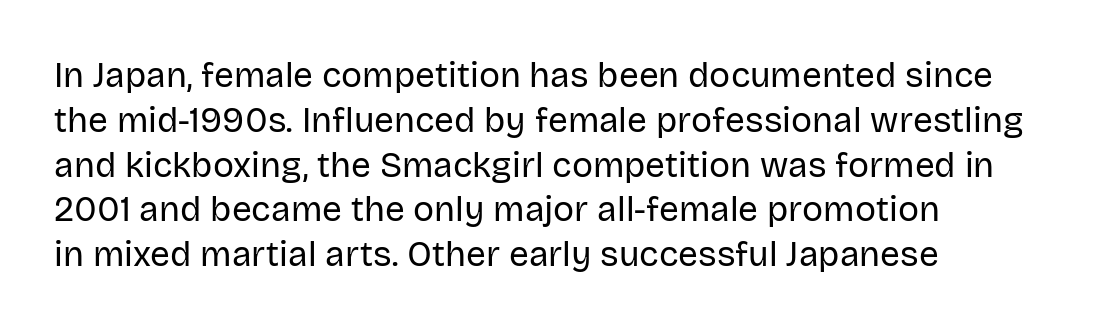
The type is set solid horizontally, with unmodified tracking. The font is comparable to plain body text, perhaps lighter. How would I describe the line gaps? Plain and ordinary. The rendering uses natural spacing where letterforms have individual widths.
